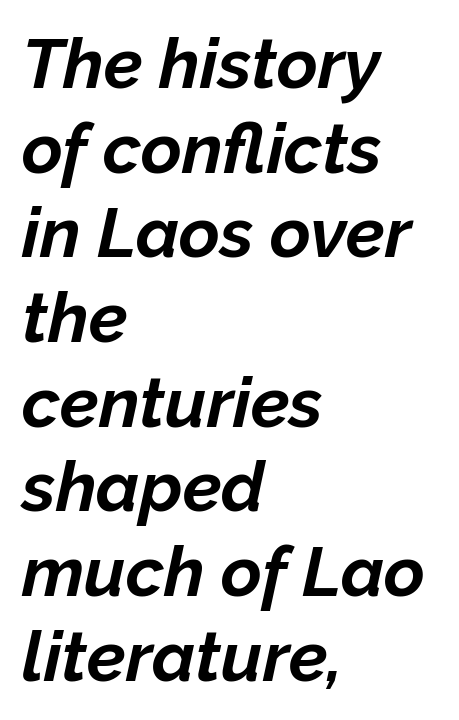
{"italic": "yes", "lean": "right", "slant_degrees": 12, "bold": "yes", "weight": "bold", "width": "normal", "stroke_contrast": "low", "x_height": "medium", "monospaced": "no", "underline": "no", "align": "left", "line_spacing_ratio": 1.21, "letter_spacing": "normal", "letter_spacing_em": 0.0, "glyph_px": 70}
